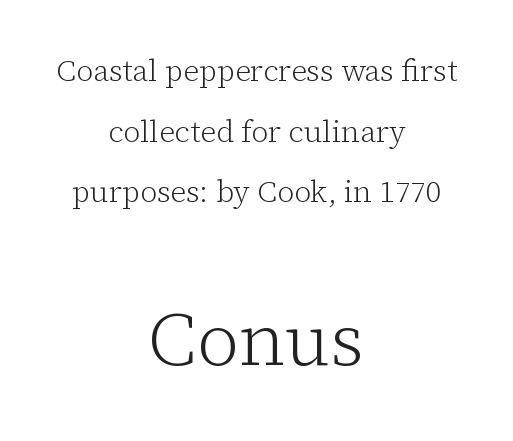
{"serif": "yes", "italic": "no", "bold": "no", "weight": "light", "width": "normal", "stroke_contrast": "low", "x_height": "medium", "monospaced": "no", "underline": "no", "align": "center", "line_spacing": "loose", "line_spacing_ratio": 2.02, "letter_spacing": "normal", "letter_spacing_em": 0.0, "larger_block": "second", "size_ratio": 2.47, "glyph_px": 74}
